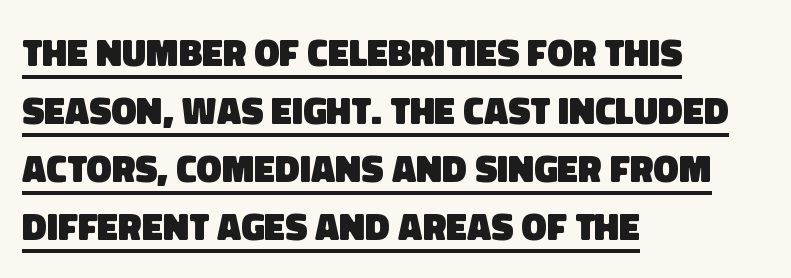
{"serif": "no", "bold": "yes", "weight": "heavy", "width": "normal", "stroke_contrast": "low", "x_height": "large", "monospaced": "no", "underline": "yes", "align": "left", "line_spacing": "normal", "line_spacing_ratio": 1.53, "letter_spacing": "normal", "letter_spacing_em": 0.0, "glyph_px": 38}
